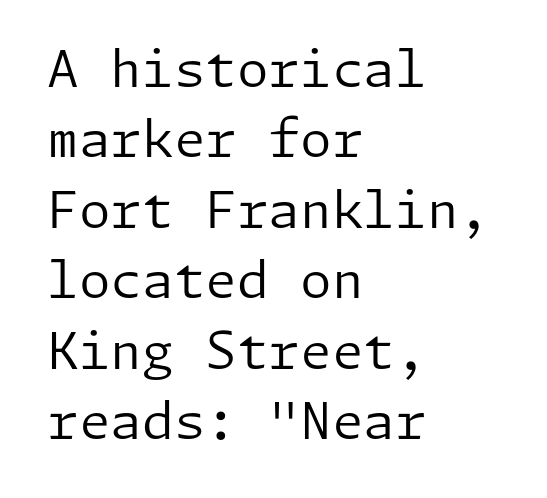
Q: Is the text bold? A: No.
Q: Is the text italic (slanted)? A: No, it is upright.
Q: Is the typeface a serif or a sans-serif typeface? A: Sans-serif.
Q: Is the text underlined? A: No.
Q: How is the paragraph aligned? A: Left-aligned.
Q: Is the spacing between letters normal or unusually wide? A: Normal.
Q: Is the spacing between lines tight, normal or loose? A: Normal.
Q: Width (condensed, normal, or wide)? A: Normal.
Q: Stroke contrast? A: Low.
Q: x-height? A: Medium.
